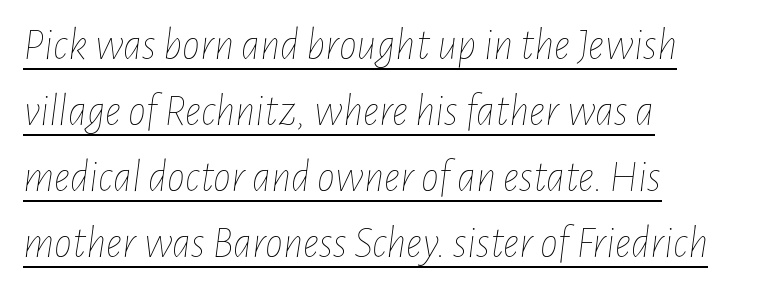
Weight: regular or lighter. The whole block is typeset with a tilt. Is there much room between lines? A standard amount, neither cramped nor airy. The passage shown has conventional tracking throughout.
